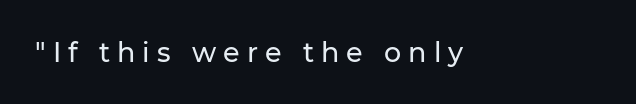
{"italic": "no", "underline": "no", "letter_spacing": "wide", "letter_spacing_em": 0.26, "glyph_px": 27}
